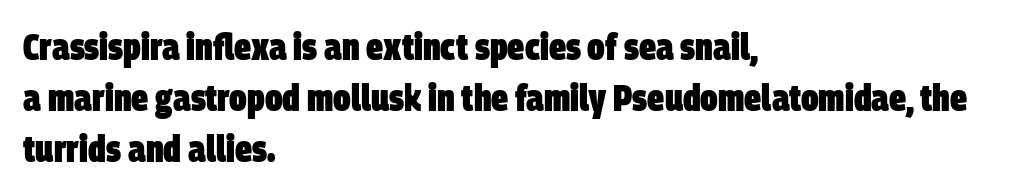
Q: Is the text bold? A: Yes.
Q: Is the typeface a serif or a sans-serif typeface? A: Sans-serif.
Q: Is the text underlined? A: No.
Q: How is the paragraph aligned? A: Left-aligned.
Q: Is the spacing between letters normal or unusually wide? A: Normal.
Q: Is the spacing between lines tight, normal or loose? A: Normal.
Q: Width (condensed, normal, or wide)? A: Condensed.
Q: Stroke contrast? A: Low.
Q: x-height? A: Large.
Q: Monospaced? A: No.
